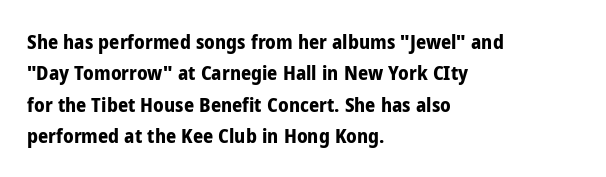
Q: Is the text bold? A: Yes.
Q: Is the text italic (slanted)? A: No, it is upright.
Q: Is the text underlined? A: No.
Q: How is the paragraph aligned? A: Left-aligned.
Q: Is the spacing between letters normal or unusually wide? A: Normal.
Q: Is the spacing between lines tight, normal or loose? A: Normal.
